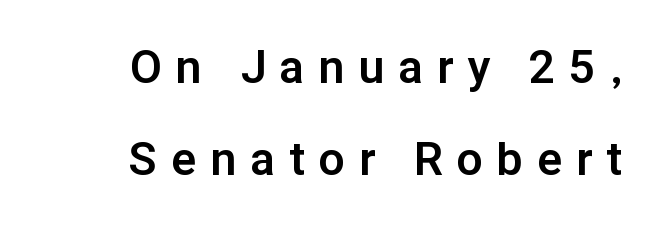
{"serif": "no", "italic": "no", "bold": "yes", "weight": "bold", "width": "normal", "stroke_contrast": "low", "x_height": "medium", "monospaced": "no", "underline": "no", "align": "right", "line_spacing": "loose", "line_spacing_ratio": 2.01, "letter_spacing": "wide", "letter_spacing_em": 0.32, "glyph_px": 46}
